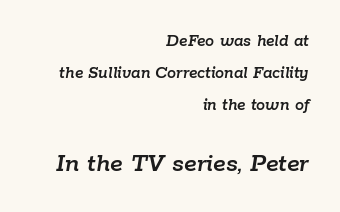
The image shows 27 px text type, italic (leaning right); set right-aligned, line spacing 1.77x, normal letter spacing, not underlined; the second (bottom) block is 1.5x larger.
